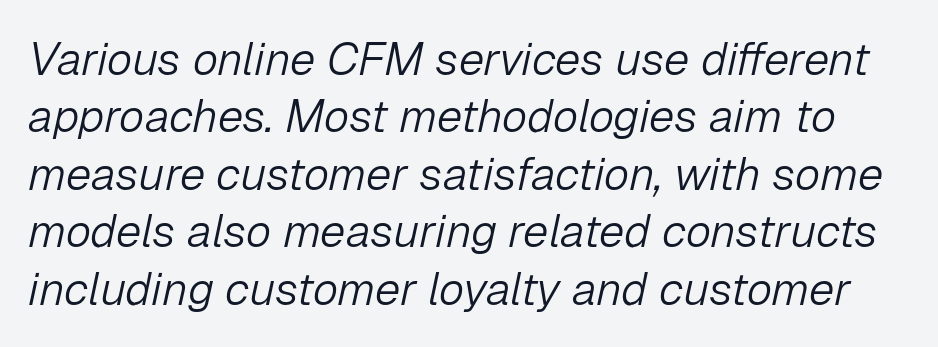
Descenders are the only things crossing below the line. You could not count columns in this text — the font is proportionally spaced. An italicized treatment has been applied to the whole sample. Students, note that the glyphs here touch the page at normal intervals.
